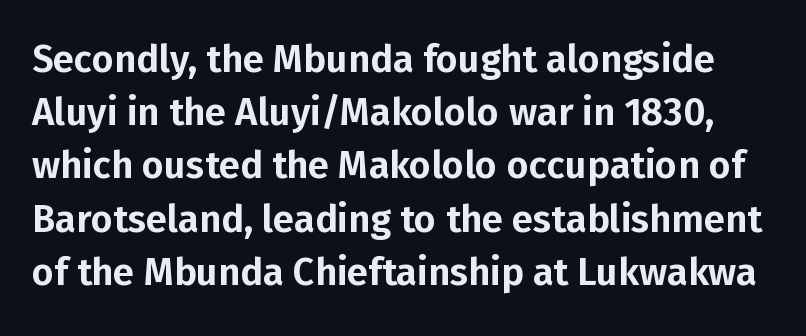
{"serif": "no", "italic": "no", "width": "normal", "stroke_contrast": "low", "x_height": "medium", "monospaced": "no", "underline": "no", "line_spacing": "normal", "line_spacing_ratio": 1.4, "letter_spacing": "normal", "letter_spacing_em": 0.0, "glyph_px": 38}
